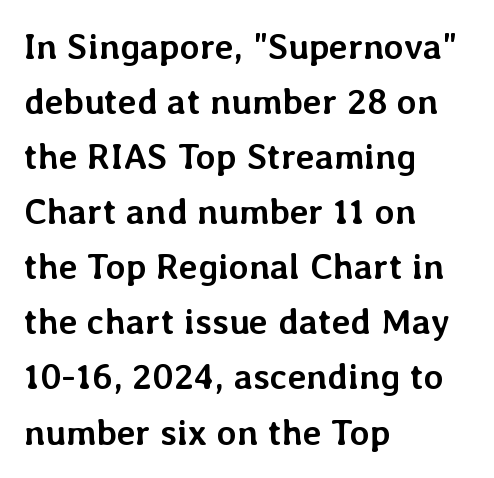
The image shows 36 px semibold type, upright; set left-aligned, normal line spacing (1.53x), normal letter spacing, not underlined; low stroke contrast and a medium x-height.
